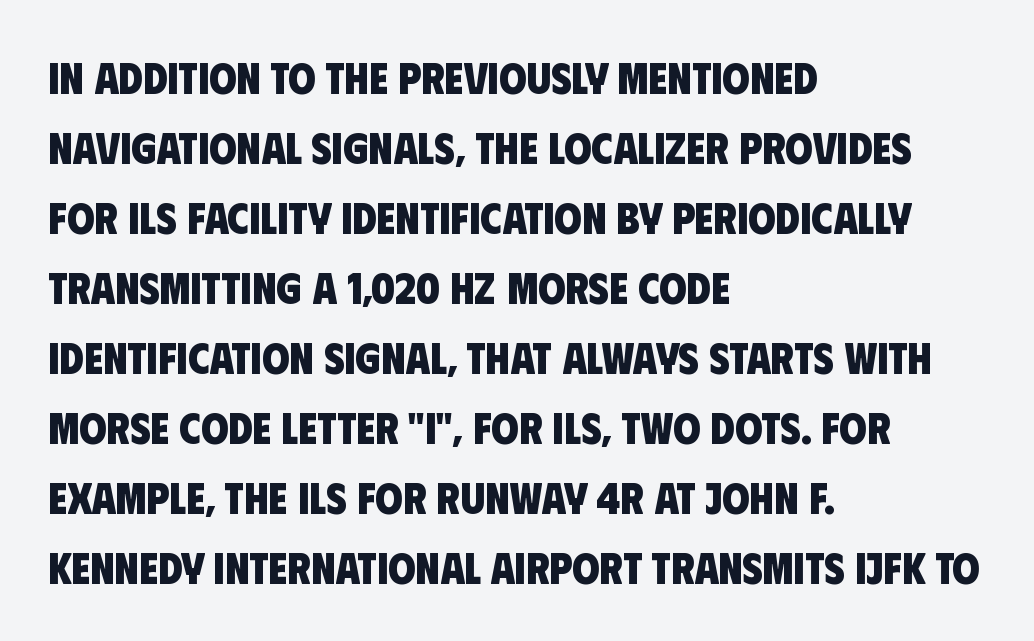
{"serif": "no", "bold": "yes", "weight": "heavy", "width": "condensed", "stroke_contrast": "low", "x_height": "large", "monospaced": "no", "underline": "no", "align": "left", "line_spacing": "normal", "line_spacing_ratio": 1.59, "letter_spacing": "normal", "letter_spacing_em": 0.0, "glyph_px": 44}
